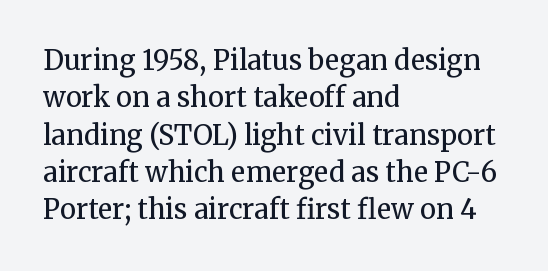
The image shows 27 px text type, upright; set left-aligned, normal line spacing (1.38x), normal letter spacing, not underlined.
